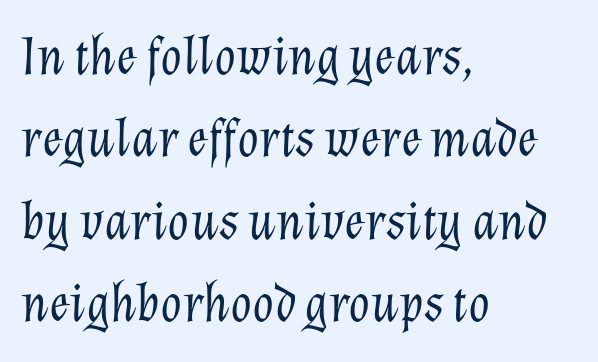
These lines are rendered in a variable-pitch font. These glyphs show unthickened strokes, regular width or finer. This is oblique type, the kind used for emphasis or titles. The zone under the glyphs is completely vacant. The vertical gap from one line to the next is medium.
